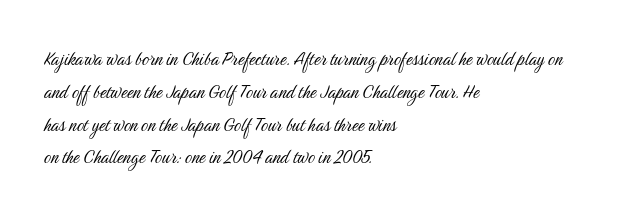
Q: Is the text bold? A: No.
Q: Is the text italic (slanted)? A: Yes.
Q: Is the text underlined? A: No.
Q: How is the paragraph aligned? A: Left-aligned.
Q: Is the spacing between letters normal or unusually wide? A: Normal.
Q: Is the spacing between lines tight, normal or loose? A: Normal.
